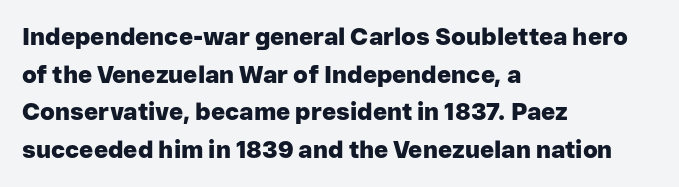
The image shows 24 px bold type, upright; set left-aligned, normal line spacing (1.57x), normal letter spacing, not underlined.
